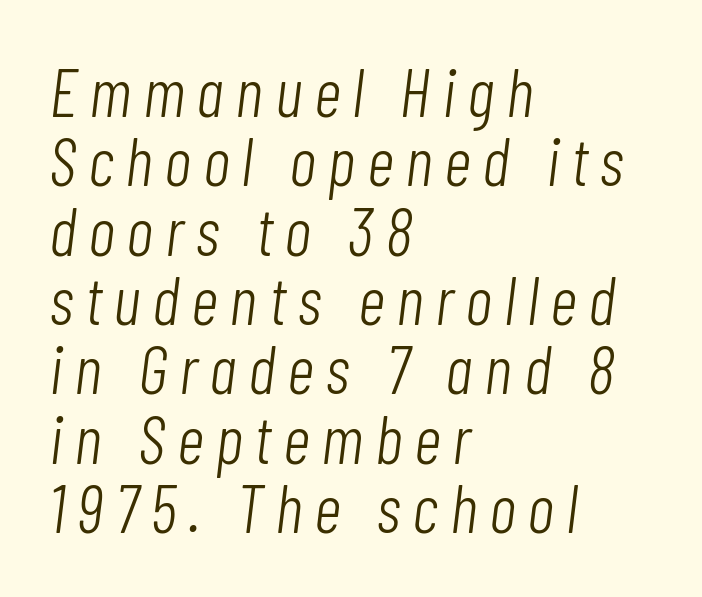
Q: Is the text bold? A: No.
Q: Is the text italic (slanted)? A: Yes, it leans right by about 7 degrees.
Q: Is the text underlined? A: No.
Q: How is the paragraph aligned? A: Left-aligned.
Q: Is the spacing between lines tight, normal or loose? A: Tight.
Q: Width (condensed, normal, or wide)? A: Condensed.
Q: Stroke contrast? A: Low.
Q: x-height? A: Medium.
Q: Monospaced? A: No.
